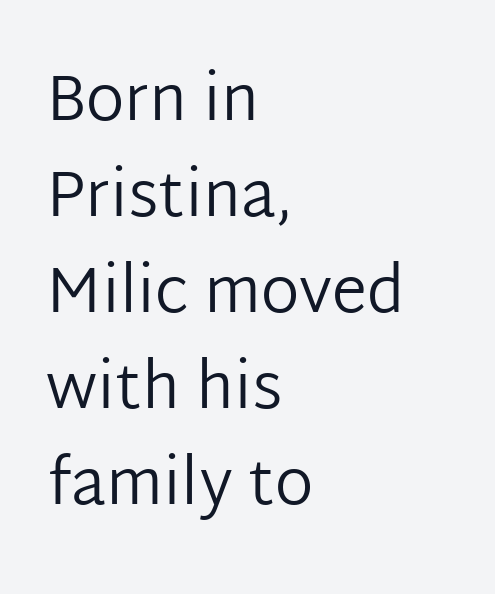
The image shows 64 px regular-weight sans-serif type, upright; set left-aligned, normal line spacing (1.5x), normal letter spacing, not underlined; low stroke contrast and a medium x-height.
